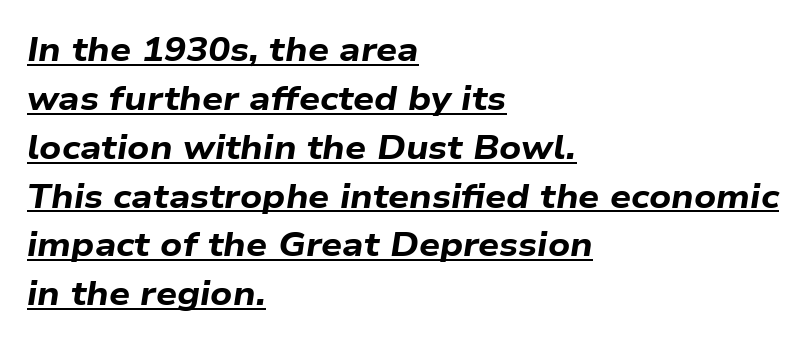
{"italic": "yes", "lean": "right", "slant_degrees": 9, "bold": "yes", "weight": "bold", "width": "wide", "stroke_contrast": "low", "x_height": "medium", "monospaced": "no", "underline": "yes", "align": "left", "line_spacing": "normal", "line_spacing_ratio": 1.48, "letter_spacing": "normal", "letter_spacing_em": 0.0, "glyph_px": 33}
